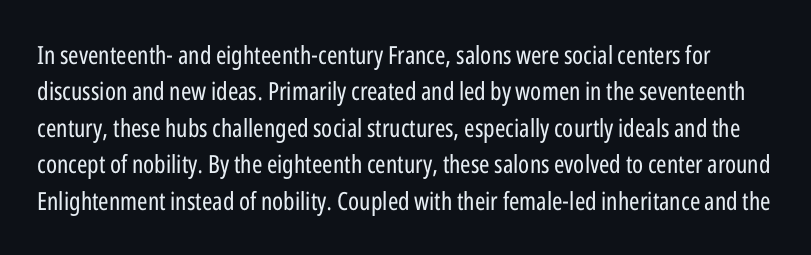
{"italic": "no", "bold": "no", "underline": "no", "line_spacing": "normal", "line_spacing_ratio": 1.46, "letter_spacing": "normal", "letter_spacing_em": 0.0, "glyph_px": 25}
